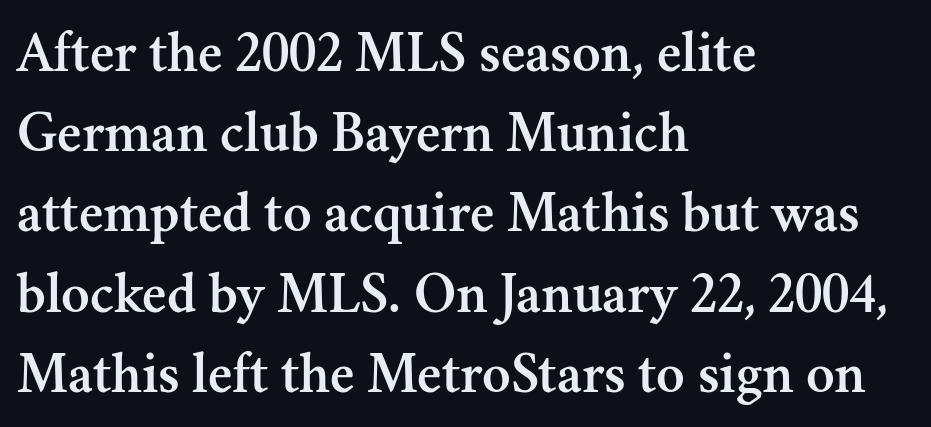
{"serif": "yes", "italic": "no", "width": "normal", "stroke_contrast": "medium", "x_height": "small", "monospaced": "no", "underline": "no", "align": "left", "line_spacing": "normal", "line_spacing_ratio": 1.36, "letter_spacing": "normal", "letter_spacing_em": 0.0, "glyph_px": 59}
